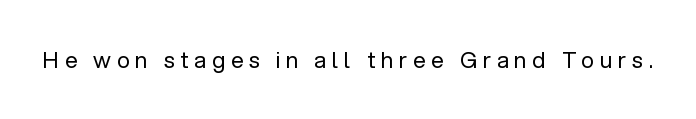
The image shows 22 px text type, upright; set unusually wide letter spacing (+0.27 em), not underlined.
